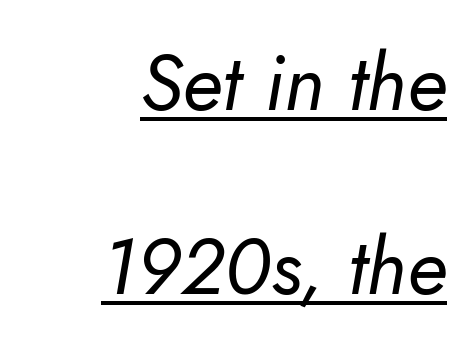
{"serif": "no", "bold": "no", "weight": "regular", "width": "normal", "stroke_contrast": "low", "x_height": "small", "monospaced": "no", "underline": "yes", "align": "right", "line_spacing": "loose", "line_spacing_ratio": 2.33, "letter_spacing": "normal", "letter_spacing_em": 0.0, "glyph_px": 79}
